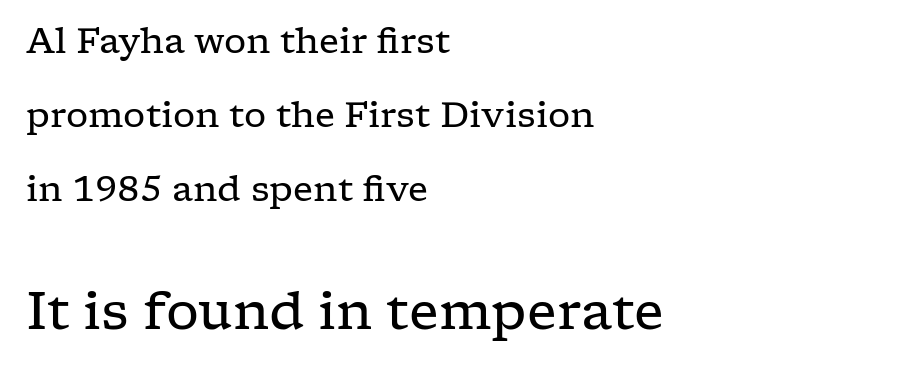
{"serif": "yes", "italic": "no", "bold": "no", "weight": "regular", "width": "wide", "stroke_contrast": "low", "x_height": "medium", "monospaced": "no", "underline": "no", "align": "left", "line_spacing": "loose", "line_spacing_ratio": 2.11, "letter_spacing": "normal", "letter_spacing_em": 0.0, "larger_block": "second", "size_ratio": 1.49, "glyph_px": 52}
